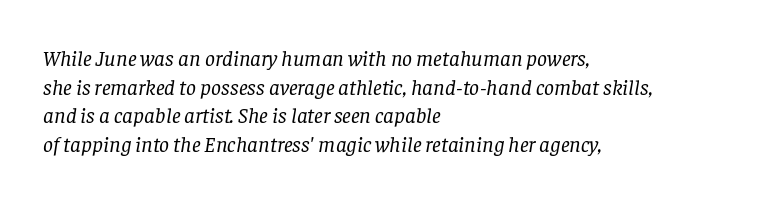
Q: Is the text bold? A: No.
Q: Is the text italic (slanted)? A: Yes, it leans right by about 8 degrees.
Q: Is the text underlined? A: No.
Q: How is the paragraph aligned? A: Left-aligned.
Q: Is the spacing between letters normal or unusually wide? A: Normal.
Q: Is the spacing between lines tight, normal or loose? A: Normal.
